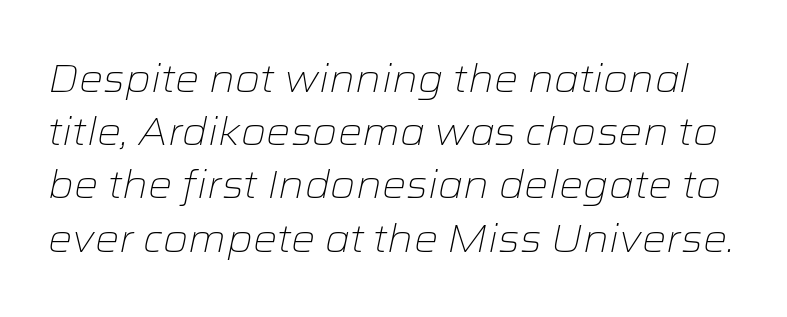
{"italic": "yes", "lean": "right", "slant_degrees": 12, "bold": "no", "weight": "light", "width": "wide", "stroke_contrast": "low", "x_height": "medium", "monospaced": "no", "underline": "no", "line_spacing": "normal", "line_spacing_ratio": 1.4, "letter_spacing": "normal", "letter_spacing_em": 0.0, "glyph_px": 38}
